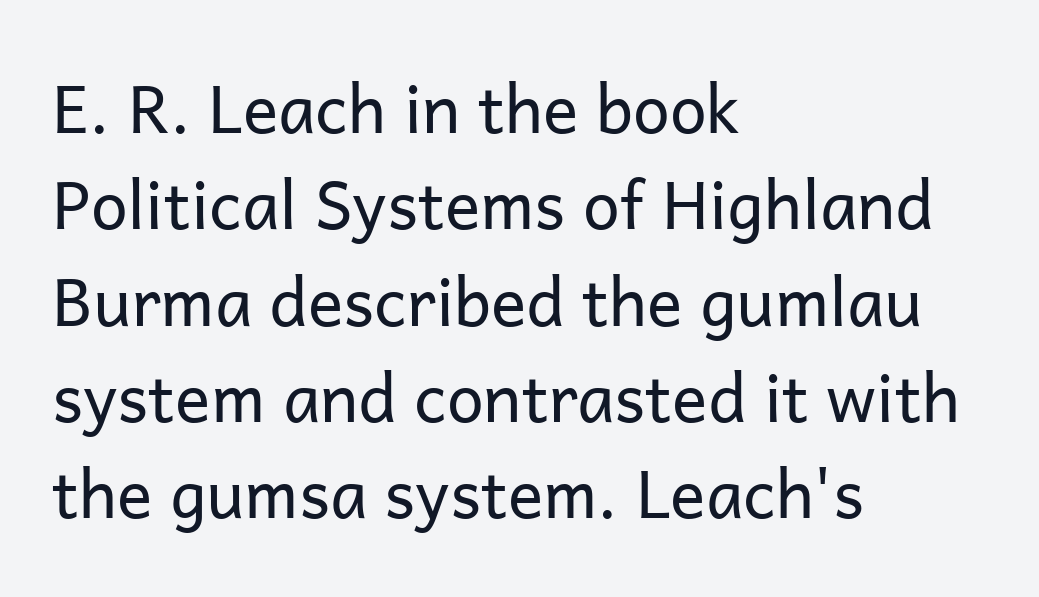
The image shows 66 px regular-weight sans-serif type, upright; set left-aligned, normal line spacing (1.46x), normal letter spacing, not underlined; low stroke contrast and a medium x-height.
